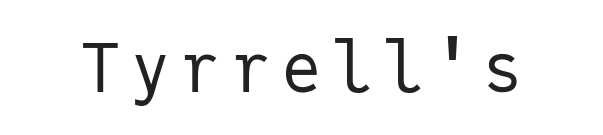
The image shows 68 px regular-weight sans-serif type, upright, monospaced; set not underlined; low stroke contrast and a medium x-height.
